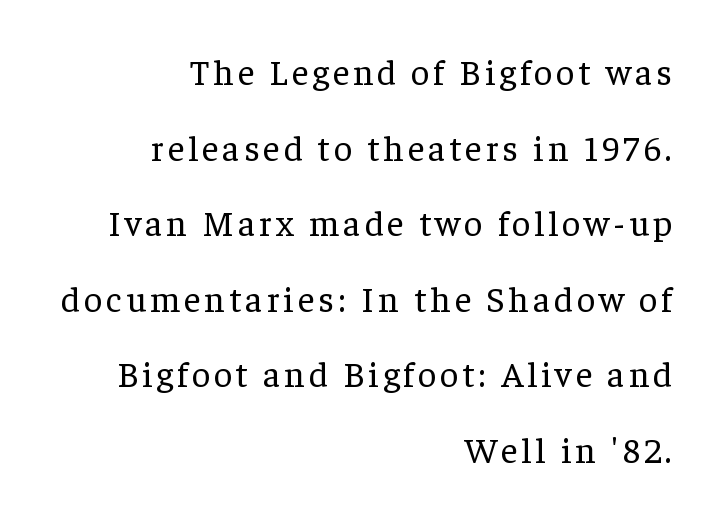
Is this a fixed-width face? No — the glyphs have proportional, varying widths. Regarding leading, the lines here are spaced well apart. The gap between lines stays unmarked. Rendered with straight, roman letterforms. The font is comparable to plain body text, perhaps lighter.
